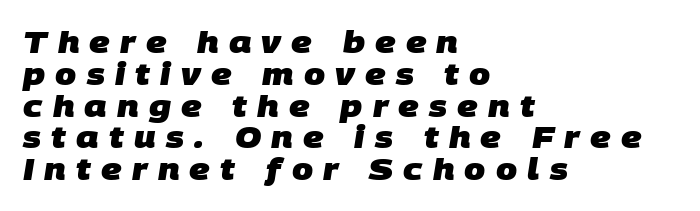
The image shows 30 px heavy sans-serif type; set left-aligned, tight line spacing (1.06x), unusually wide letter spacing (+0.34 em), not underlined; low stroke contrast and a large x-height.
